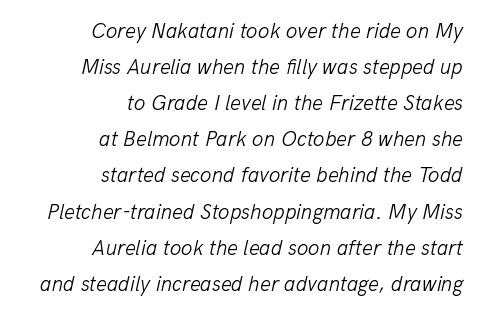
The image shows 21 px text type, italic (leaning right); set right-aligned, line spacing 1.72x, normal letter spacing, not underlined.
